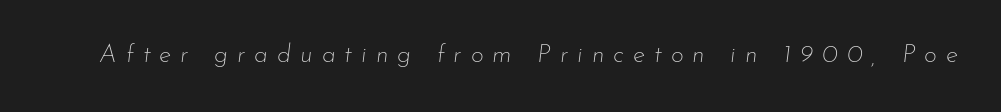
Q: Is the text bold? A: No.
Q: Is the text italic (slanted)? A: Yes, it leans right by about 7 degrees.
Q: Is the text underlined? A: No.
Q: Is the spacing between letters normal or unusually wide? A: Unusually wide.
